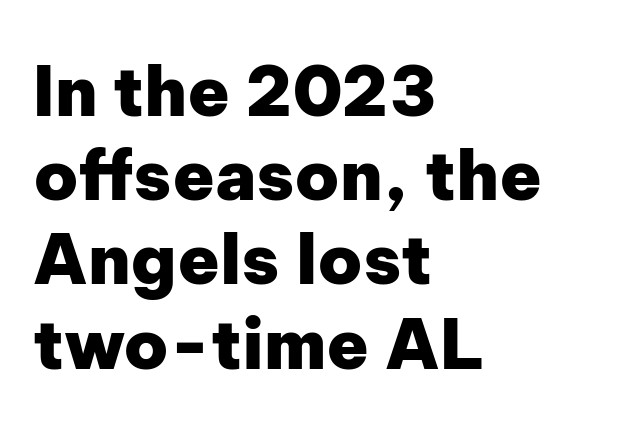
{"serif": "no", "italic": "no", "bold": "yes", "weight": "heavy", "width": "normal", "stroke_contrast": "low", "x_height": "medium", "monospaced": "no", "underline": "no", "align": "left", "line_spacing_ratio": 1.22, "letter_spacing": "normal", "letter_spacing_em": 0.0, "glyph_px": 69}
